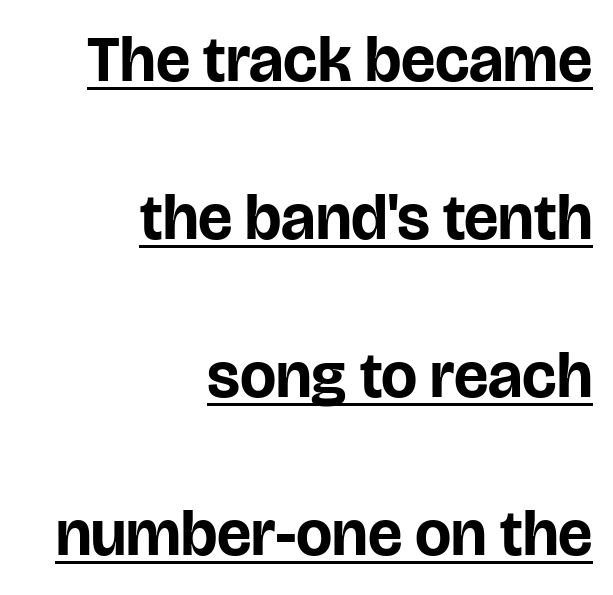
The image shows 64 px bold sans-serif type, upright; set right-aligned, loose line spacing (2.47x), normal letter spacing, underlined; low stroke contrast and a large x-height.
